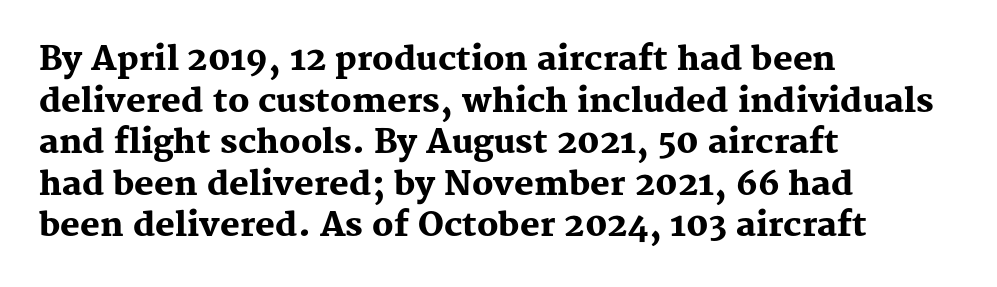
Does the weight exceed regular? Yes, all the way to bold. Does extra space separate the letters? No, they use regular spacing. The passage shown is typeset with a serif family. These lines stack with their left ends in a neat column. Spacing verdict: proportional, widths tailored to each character.
